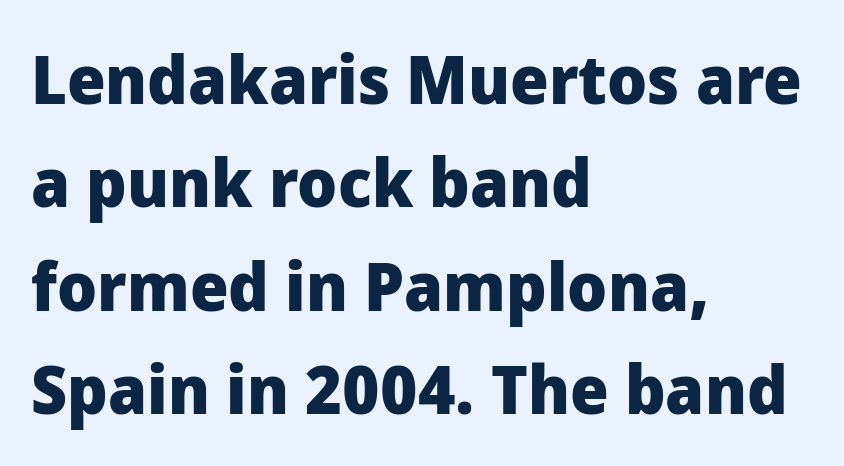
Q: Is the text bold? A: Yes.
Q: Is the text italic (slanted)? A: No, it is upright.
Q: Is the typeface a serif or a sans-serif typeface? A: Sans-serif.
Q: Is the text underlined? A: No.
Q: How is the paragraph aligned? A: Left-aligned.
Q: Is the spacing between letters normal or unusually wide? A: Normal.
Q: Is the spacing between lines tight, normal or loose? A: Normal.
Q: Width (condensed, normal, or wide)? A: Normal.
Q: Stroke contrast? A: Low.
Q: x-height? A: Medium.
Q: Monospaced? A: No.
